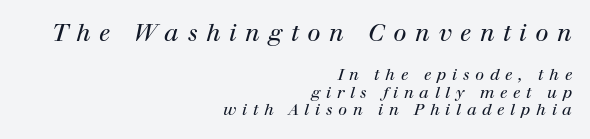
In terms of letterspacing, this is a distinctly airy, spread setting. The letterforms sit at book weight or below. Posture: slanted. Compare the two chunks: the upper has the greater cap height. The block of text is dense from top to bottom, with scant space between rows. Does the copy run flush right? Yes — the right margin is perfectly even.
